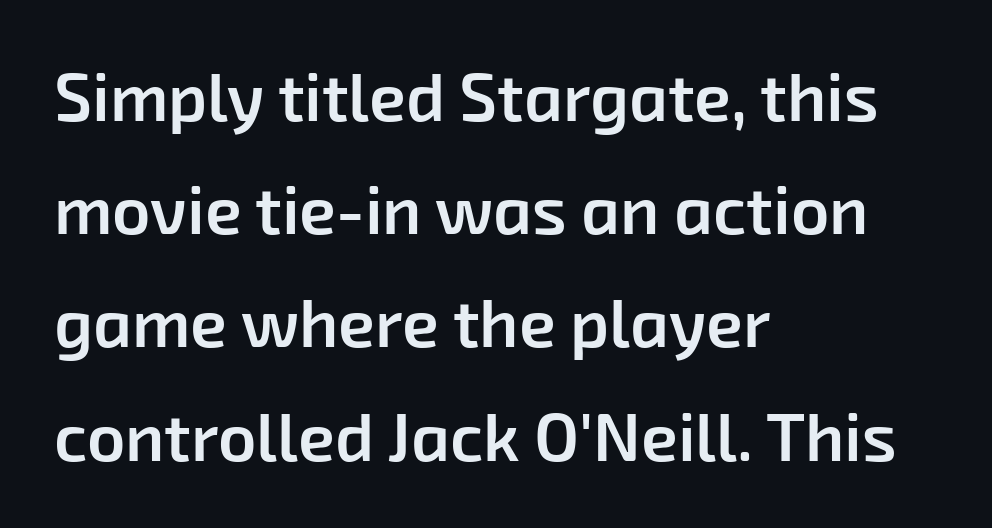
The image shows 67 px semibold sans-serif type; set left-aligned, normal line spacing (1.69x), normal letter spacing, not underlined; low stroke contrast and a medium x-height.
